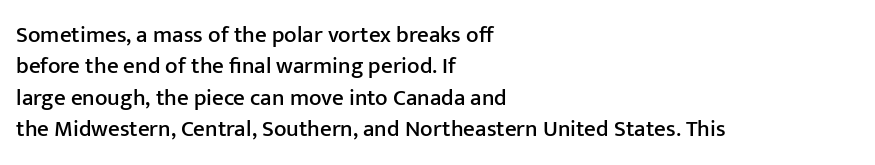
{"italic": "no", "underline": "no", "align": "left", "line_spacing": "normal", "line_spacing_ratio": 1.36, "letter_spacing": "normal", "letter_spacing_em": 0.0, "glyph_px": 23}
